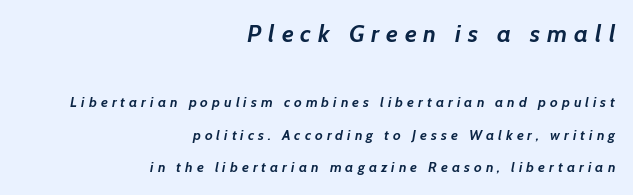
The image shows 24 px bold type, italic (leaning right); set right-aligned, loose line spacing (2.33x), unusually wide letter spacing (+0.29 em), not underlined; the first (top) block is 1.71x larger.
